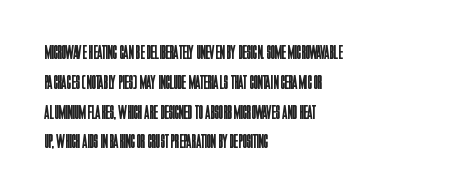
Q: Is the text bold? A: No.
Q: Is the text italic (slanted)? A: No, it is upright.
Q: Is the text underlined? A: No.
Q: How is the paragraph aligned? A: Left-aligned.
Q: Is the spacing between letters normal or unusually wide? A: Normal.
Q: Is the spacing between lines tight, normal or loose? A: Normal.
